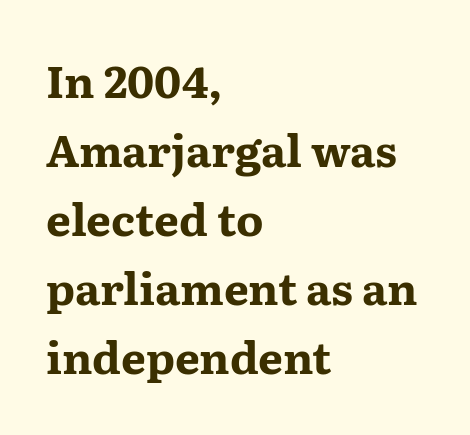
The face used here is rendered with its standard letterfit. Letters rest on an invisible, unmarked baseline. What's the leading like? Ordinary, nothing unusual. These lines carry a lot of weight — the face is fully bold.
